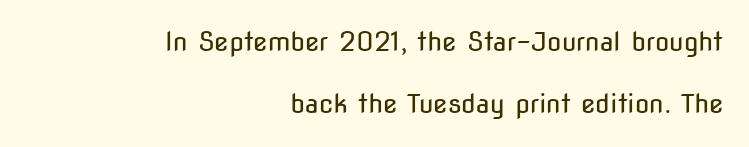
The image shows 26 px text type, upright; set right-aligned, loose line spacing (2.4x), normal letter spacing, not underlined.
